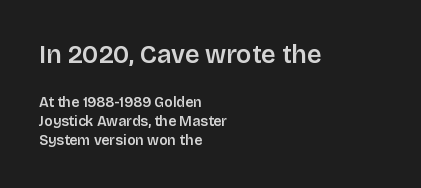
The rendering uses a moderate line-height, typical for paragraphs. A somewhat darkened texture: the type is semibold rather than bold. This rendering leaves character spacing at its baseline value. Ordinary non-slanted type is in use. In CSS terms this would be text-align: left.
